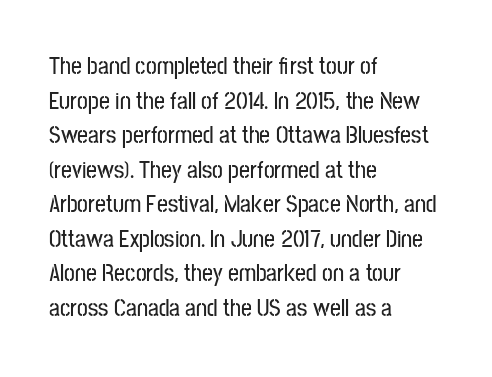
Q: Is the text italic (slanted)? A: No, it is upright.
Q: Is the text underlined? A: No.
Q: How is the paragraph aligned? A: Left-aligned.
Q: Is the spacing between letters normal or unusually wide? A: Normal.
Q: Is the spacing between lines tight, normal or loose? A: Normal.
